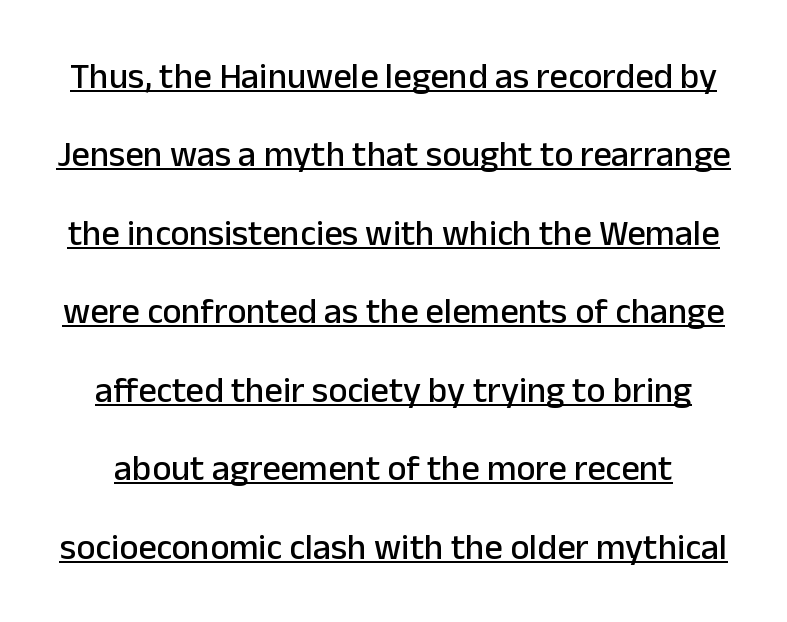
The image shows 36 px sans-serif type, upright; set loose line spacing (2.18x), normal letter spacing, underlined; low stroke contrast and a medium x-height.
